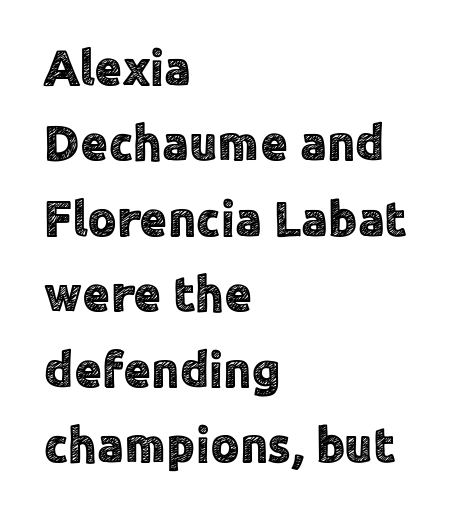
{"serif": "no", "italic": "no", "width": "normal", "x_height": "medium", "monospaced": "no", "underline": "no", "align": "left", "line_spacing": "normal", "line_spacing_ratio": 1.51, "letter_spacing": "normal", "letter_spacing_em": 0.0, "glyph_px": 50}
